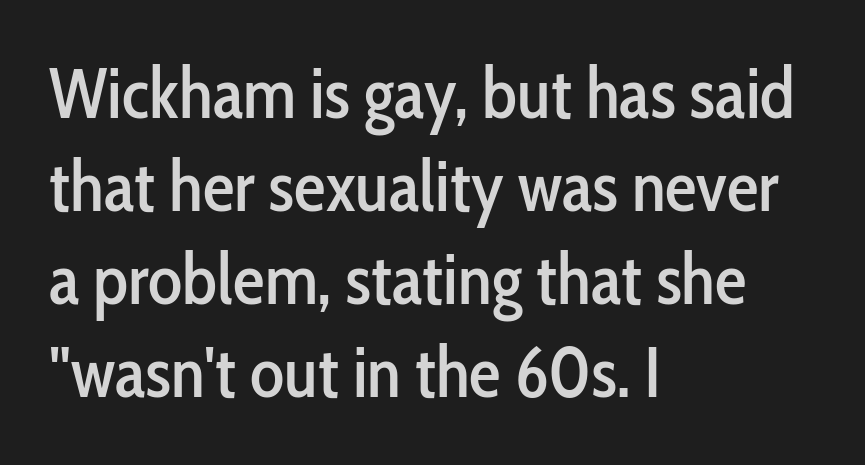
The designer left line spacing at the default. What stands out about the letter spacing? Nothing — it is the standard amount. Does the type have serifs? No, each stem ends abruptly. The setting favours the left margin, as ordinary paragraphs usually do. Spacing verdict: proportional, widths tailored to each character.
